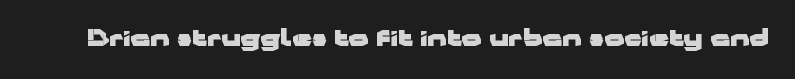
The image shows 22 px bold type, upright; set normal letter spacing, not underlined.
